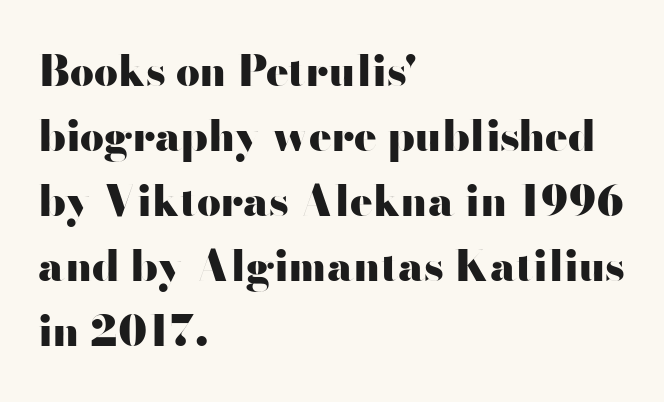
A bare baseline throughout the passage. Looks like regular typesetting: each glyph gets only the width it needs. This sample keeps an unexceptional amount of space between lines. Typeset ragged right — the left edge is the straight one. Notice how thick the strokes are: this is what a full bold looks like.
